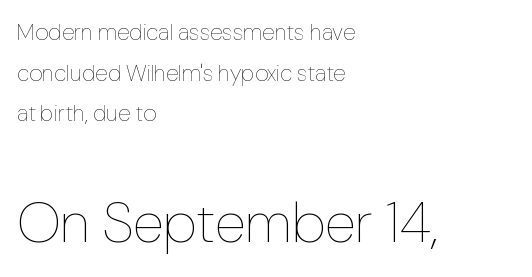
{"italic": "no", "bold": "no", "weight": "thin", "width": "normal", "stroke_contrast": "low", "x_height": "medium", "monospaced": "no", "underline": "no", "align": "left", "line_spacing_ratio": 1.77, "letter_spacing": "normal", "letter_spacing_em": 0.0, "larger_block": "second", "size_ratio": 2.48, "glyph_px": 57}
